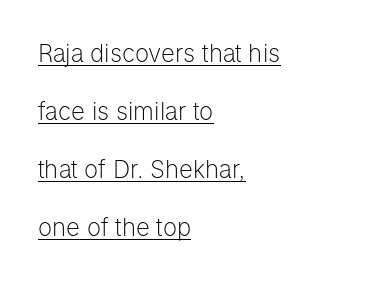
This sample is left-justified, so line endings fall wherever the words run out. Glance below the letters and you will spot a drawn line. Every character sits straight up, as roman type does. The rendering uses a large line-height, opening up the rows. Ink coverage per letter is moderate at most. Spacing between characters is what you'd get straight out of the box.
